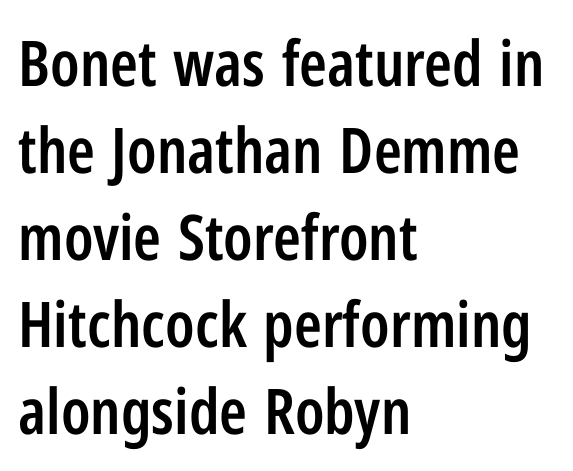
{"serif": "no", "italic": "no", "bold": "semi", "weight": "semibold", "width": "condensed", "stroke_contrast": "low", "x_height": "medium", "monospaced": "no", "underline": "no", "align": "left", "line_spacing": "normal", "line_spacing_ratio": 1.38, "letter_spacing": "normal", "letter_spacing_em": 0.0, "glyph_px": 63}
